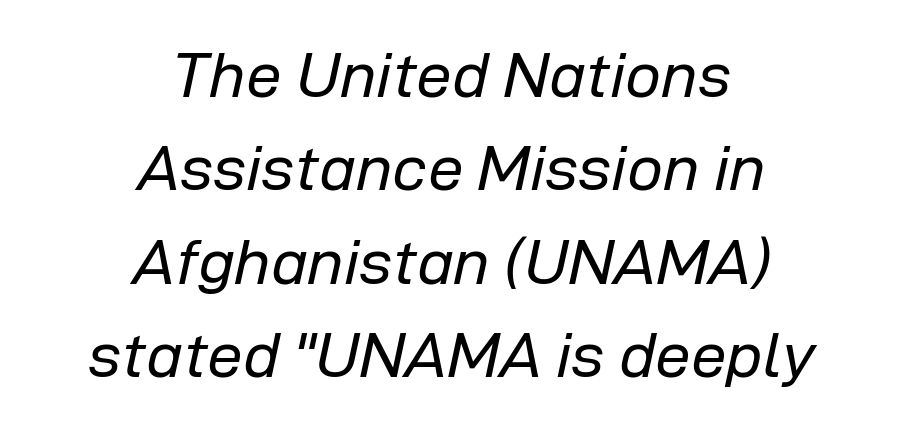
Q: Is the text bold? A: No.
Q: Is the text italic (slanted)? A: Yes, it leans right by about 12 degrees.
Q: Is the text underlined? A: No.
Q: How is the paragraph aligned? A: Centered.
Q: Is the spacing between letters normal or unusually wide? A: Normal.
Q: Is the spacing between lines tight, normal or loose? A: Normal.
Q: Width (condensed, normal, or wide)? A: Normal.
Q: Stroke contrast? A: Low.
Q: x-height? A: Medium.
Q: Monospaced? A: No.
